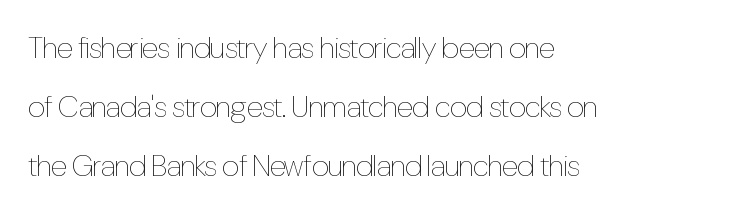
The image shows 30 px thin, condensed type, upright; set left-aligned, loose line spacing (1.97x), normal letter spacing, not underlined; low stroke contrast and a medium x-height.
